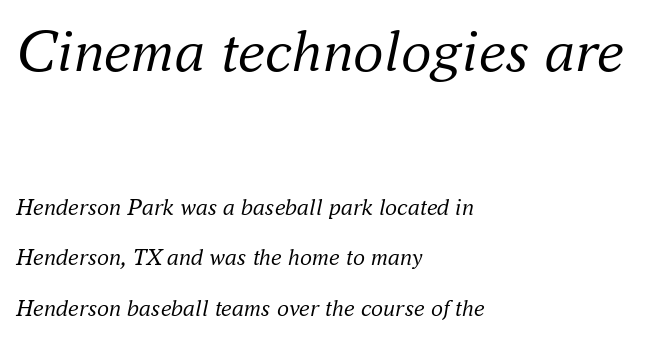
Q: Is the text bold? A: No.
Q: Is the text italic (slanted)? A: Yes, it leans right by about 16 degrees.
Q: Is the typeface a serif or a sans-serif typeface? A: Serif.
Q: Is the text underlined? A: No.
Q: How is the paragraph aligned? A: Left-aligned.
Q: Is the spacing between letters normal or unusually wide? A: Normal.
Q: Is the spacing between lines tight, normal or loose? A: Loose.
Q: Which block of text is set in a larger size, the first (top) or the second (bottom)? A: The first (top) one.
Q: Width (condensed, normal, or wide)? A: Normal.
Q: Stroke contrast? A: Medium.
Q: x-height? A: Small.
Q: Monospaced? A: No.
